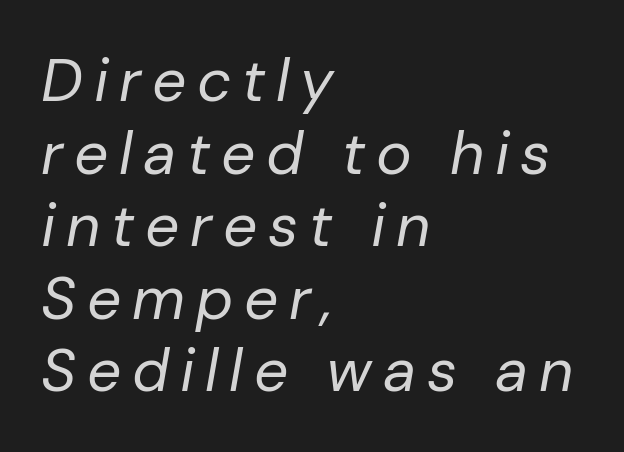
Q: Is the text bold? A: No.
Q: Is the text italic (slanted)? A: Yes, it leans right by about 10 degrees.
Q: Is the text underlined? A: No.
Q: How is the paragraph aligned? A: Left-aligned.
Q: Width (condensed, normal, or wide)? A: Normal.
Q: Stroke contrast? A: Low.
Q: x-height? A: Medium.
Q: Monospaced? A: No.
